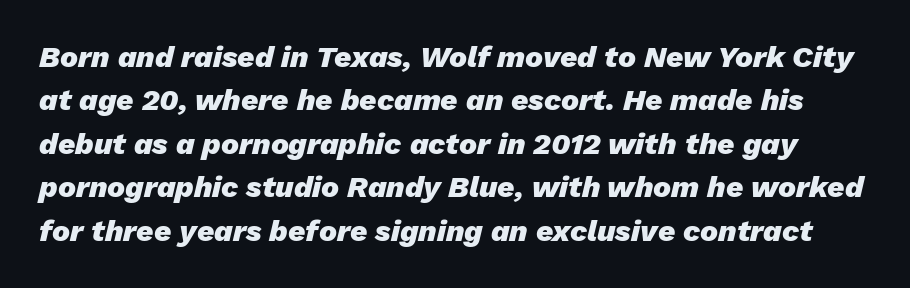
Typesetter's note: full bold, strokes at maximum text heaviness. Descenders are the only things crossing below the line. This sample uses an oblique cut, with every glyph tilted off the vertical. This sample has the flowing, uneven cadence of proportional lettering.
